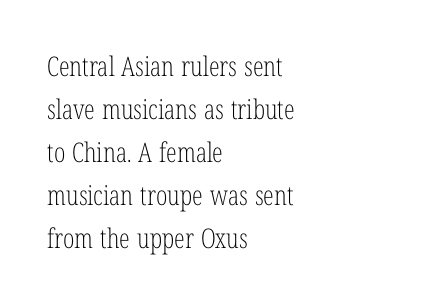
{"italic": "no", "bold": "no", "underline": "no", "align": "left", "line_spacing": "normal", "line_spacing_ratio": 1.59, "letter_spacing": "normal", "letter_spacing_em": 0.0, "glyph_px": 27}
